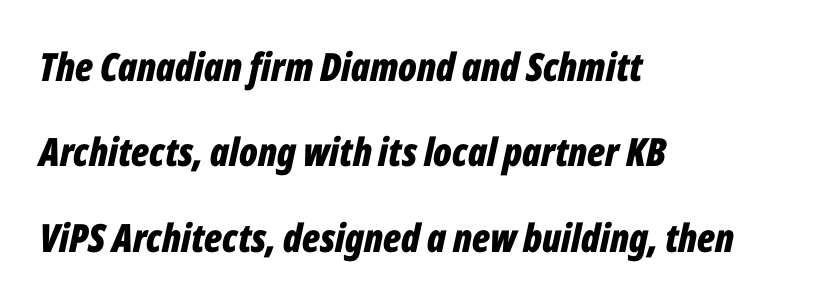
Q: Is the text bold? A: Yes.
Q: Is the text italic (slanted)? A: Yes, it leans right by about 12 degrees.
Q: Is the text underlined? A: No.
Q: How is the paragraph aligned? A: Left-aligned.
Q: Is the spacing between letters normal or unusually wide? A: Normal.
Q: Is the spacing between lines tight, normal or loose? A: Loose.
Q: Width (condensed, normal, or wide)? A: Condensed.
Q: Stroke contrast? A: Low.
Q: x-height? A: Medium.
Q: Monospaced? A: No.
